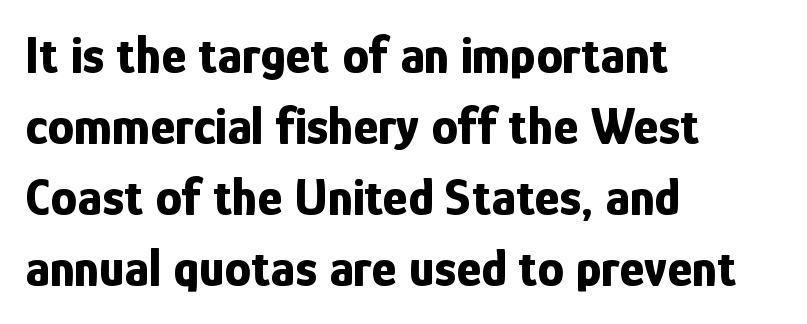
The image shows 53 px bold, condensed sans-serif type, upright; set left-aligned, normal line spacing (1.34x), normal letter spacing, not underlined; low stroke contrast and a medium x-height.
